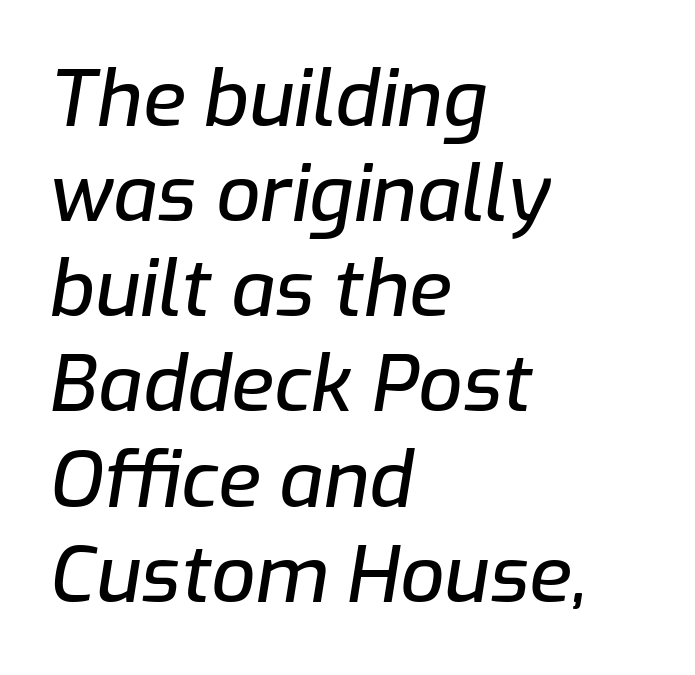
Q: Is the text italic (slanted)? A: Yes, it leans right by about 9 degrees.
Q: Is the text underlined? A: No.
Q: How is the paragraph aligned? A: Left-aligned.
Q: Is the spacing between letters normal or unusually wide? A: Normal.
Q: Width (condensed, normal, or wide)? A: Normal.
Q: Stroke contrast? A: Low.
Q: x-height? A: Medium.
Q: Monospaced? A: No.
